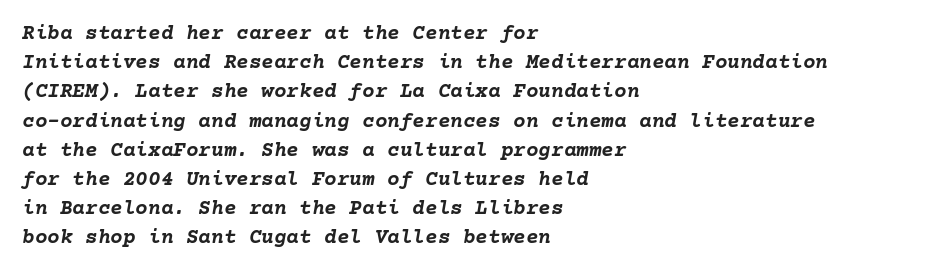
Evenly set lines give the paragraph a standard silhouette. Quick note: italic. The glyphs have the mass of a bold cut. The compositor pushed each line to the left boundary. A typesetter would call this zero additional tracking.
